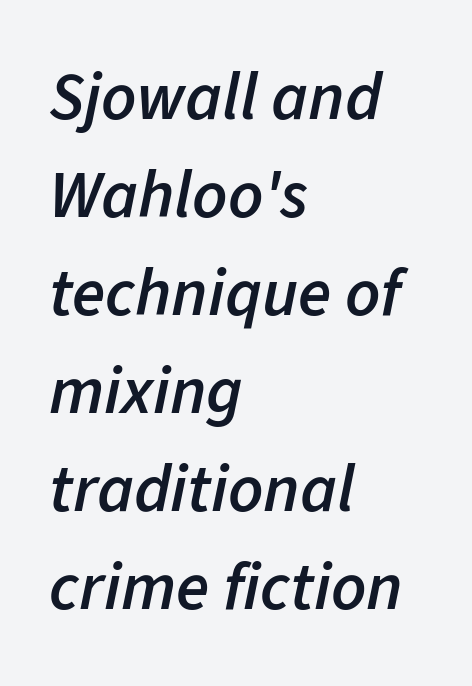
{"italic": "yes", "lean": "right", "slant_degrees": 11, "bold": "semi", "weight": "semibold", "width": "normal", "stroke_contrast": "low", "x_height": "medium", "monospaced": "no", "underline": "no", "align": "left", "line_spacing": "normal", "line_spacing_ratio": 1.44, "letter_spacing": "normal", "letter_spacing_em": 0.0, "glyph_px": 68}
